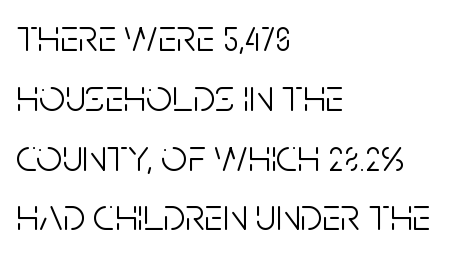
The lines are quadded left. You could not count columns in this text — the font is proportionally spaced. Quick note: interline space is typical. You can tell from the bare stems that sans-serif type was used. Default kerning and tracking; the words read as compact shapes. Type without underlining.
